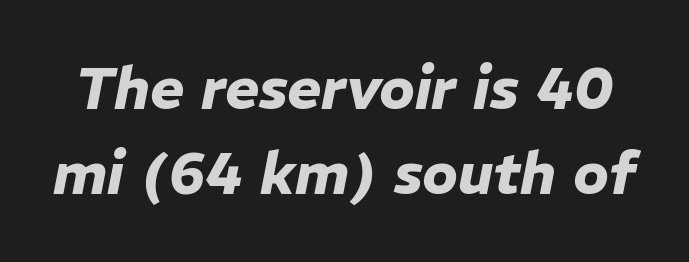
Q: Is the text bold? A: Yes.
Q: Is the text italic (slanted)? A: Yes, it leans right by about 11 degrees.
Q: Is the text underlined? A: No.
Q: Is the spacing between letters normal or unusually wide? A: Normal.
Q: Is the spacing between lines tight, normal or loose? A: Normal.
Q: Width (condensed, normal, or wide)? A: Normal.
Q: Stroke contrast? A: Low.
Q: x-height? A: Medium.
Q: Monospaced? A: No.
